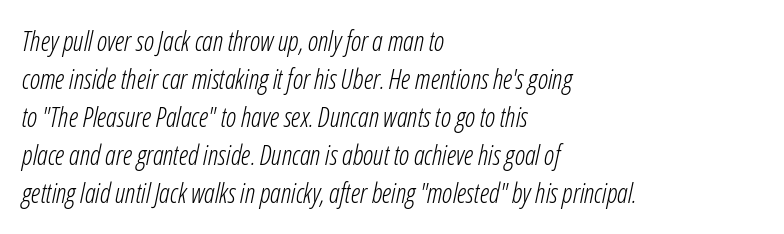
What stands out about the letter spacing? Nothing — it is the standard amount. The ragged edge is on the right, which tells us the setting is flush left. Summary of vertical rhythm: regular, with standard interline spacing. The strokes carry an ordinary text weight at most.
